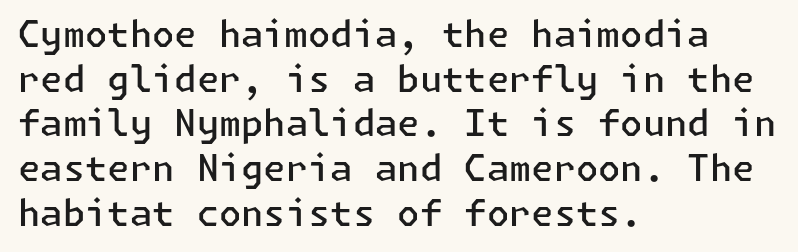
The image shows 36 px semibold sans-serif type, upright; set left-aligned, line spacing 1.24x, normal letter spacing, not underlined; low stroke contrast and a medium x-height.
